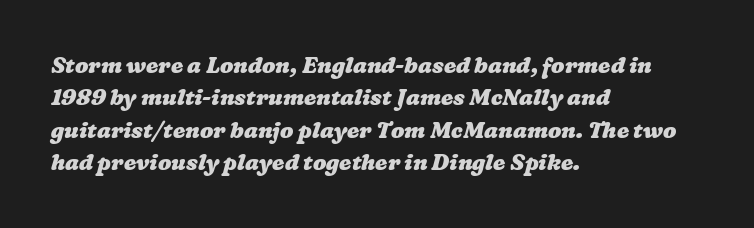
{"bold": "yes", "underline": "no", "align": "left", "line_spacing": "normal", "line_spacing_ratio": 1.47, "letter_spacing": "normal", "letter_spacing_em": 0.0, "glyph_px": 22}
